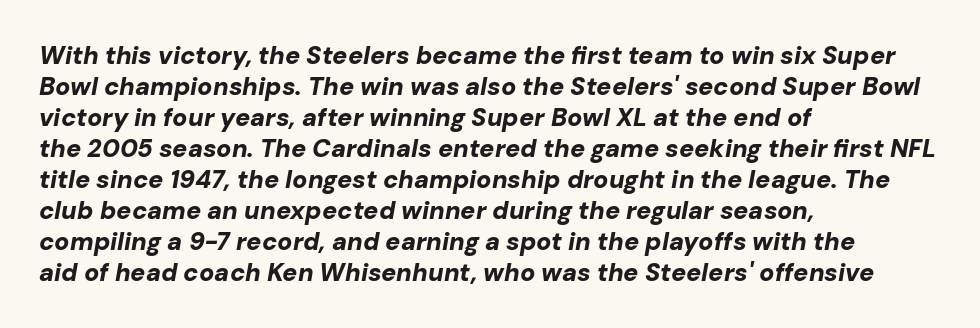
Q: Is the text bold? A: Yes.
Q: Is the text italic (slanted)? A: Yes, it leans right by about 10 degrees.
Q: Is the text underlined? A: No.
Q: How is the paragraph aligned? A: Left-aligned.
Q: Is the spacing between letters normal or unusually wide? A: Normal.
